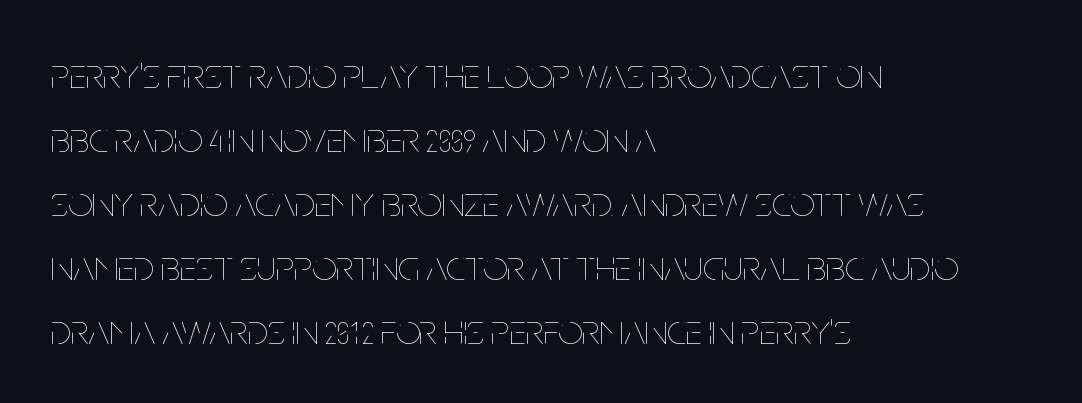
The baseline area is clear. Each letter keeps its own natural width here, so spacing adapts to shape. Letters have the restrained weight of plain body copy at most. Regarding leading, the lines here are spaced in the standard way. The letters sit at their default tracking, neither squeezed nor spread.
